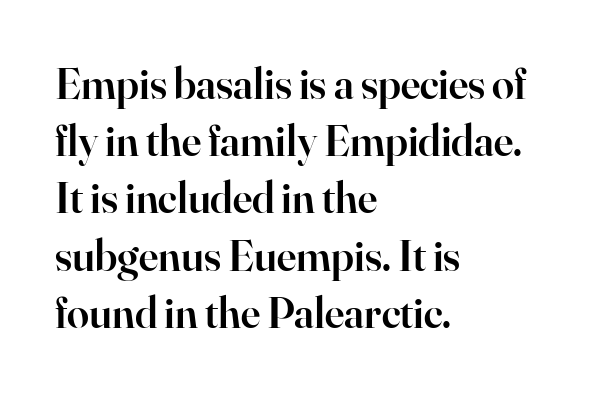
{"serif": "yes", "italic": "no", "bold": "semi", "weight": "semibold", "width": "normal", "stroke_contrast": "high", "x_height": "small", "monospaced": "no", "underline": "no", "align": "left", "line_spacing": "normal", "line_spacing_ratio": 1.3, "letter_spacing": "normal", "letter_spacing_em": 0.0, "glyph_px": 44}
